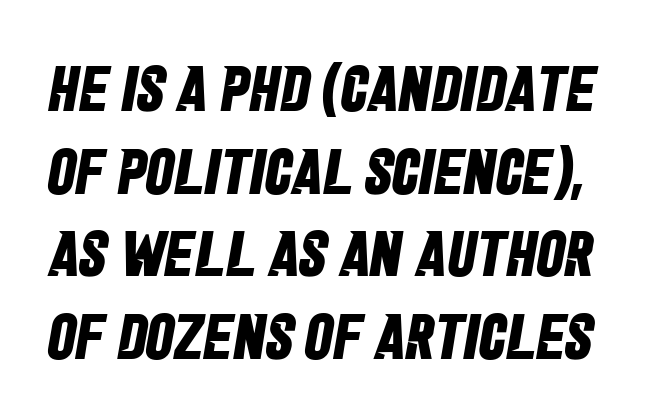
The image shows 64 px bold, condensed sans-serif type; set normal line spacing (1.29x), normal letter spacing, not underlined; low stroke contrast and a large x-height.
